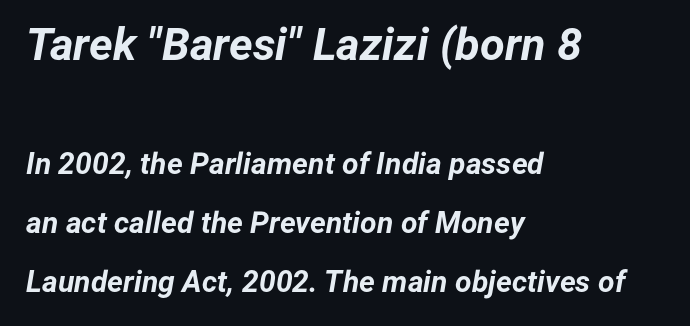
The image shows 45 px bold type, italic (leaning right); set left-aligned, loose line spacing (1.97x), normal letter spacing, not underlined; the first (top) block is 1.5x larger; low stroke contrast and a medium x-height.
